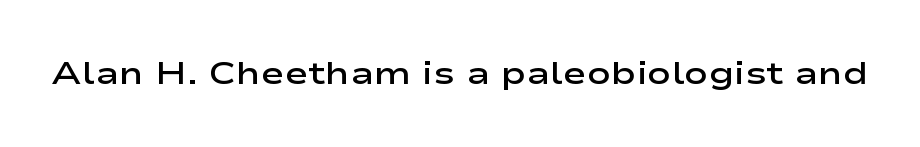
The image shows 32 px semibold, wide sans-serif type, upright; set normal letter spacing, not underlined; low stroke contrast and a medium x-height.
